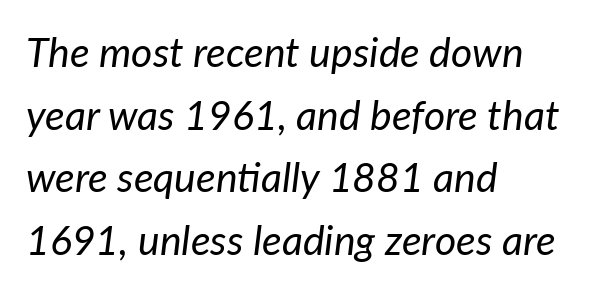
Q: Is the text bold? A: No.
Q: Is the text italic (slanted)? A: Yes, it leans right by about 7 degrees.
Q: Is the text underlined? A: No.
Q: How is the paragraph aligned? A: Left-aligned.
Q: Is the spacing between letters normal or unusually wide? A: Normal.
Q: Is the spacing between lines tight, normal or loose? A: Normal.
Q: Width (condensed, normal, or wide)? A: Normal.
Q: Stroke contrast? A: Low.
Q: x-height? A: Medium.
Q: Monospaced? A: No.
